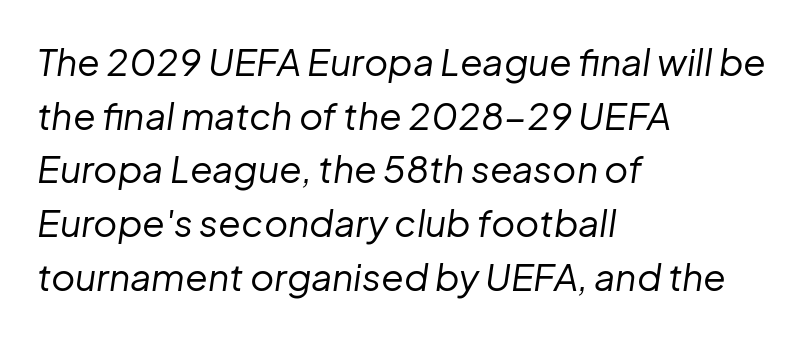
Does the leading feel generous? No, just average. Unbolded letterforms with no extra heft. The text carries the slant typical of an italic or oblique font. Nobody drew a line under any word here.
